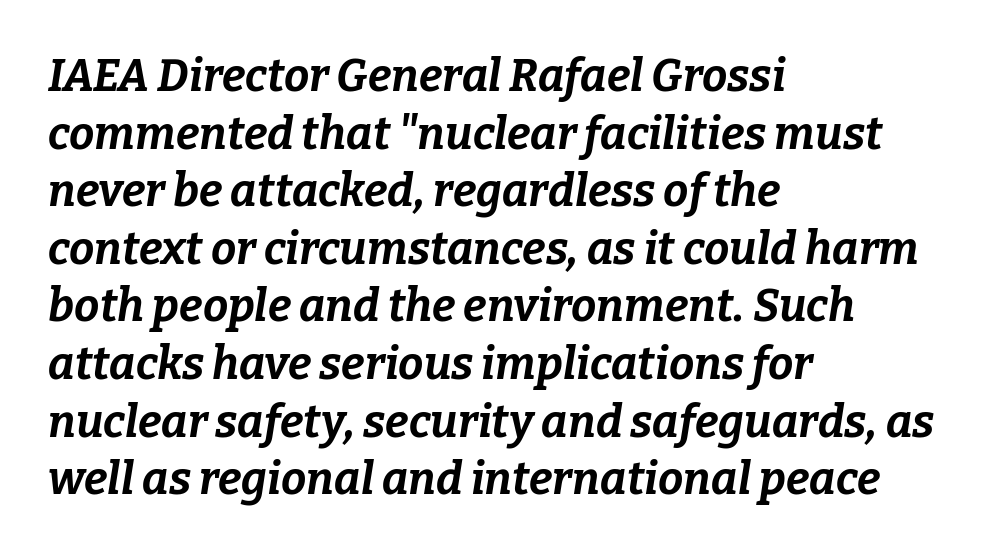
The image shows 45 px bold type, italic (leaning right); set left-aligned, normal line spacing (1.28x), normal letter spacing, not underlined; low stroke contrast and a medium x-height.
